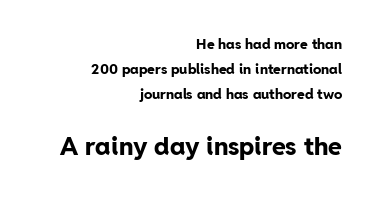
The image shows 25 px bold type, upright; set right-aligned, line spacing 1.79x, normal letter spacing, not underlined; the second (bottom) block is 1.79x larger.
